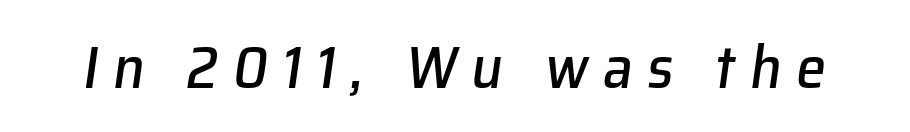
Q: Is the text italic (slanted)? A: Yes, it leans right by about 8 degrees.
Q: Is the text underlined? A: No.
Q: Is the spacing between letters normal or unusually wide? A: Unusually wide.
Q: Width (condensed, normal, or wide)? A: Normal.
Q: Stroke contrast? A: Low.
Q: x-height? A: Medium.
Q: Monospaced? A: No.
